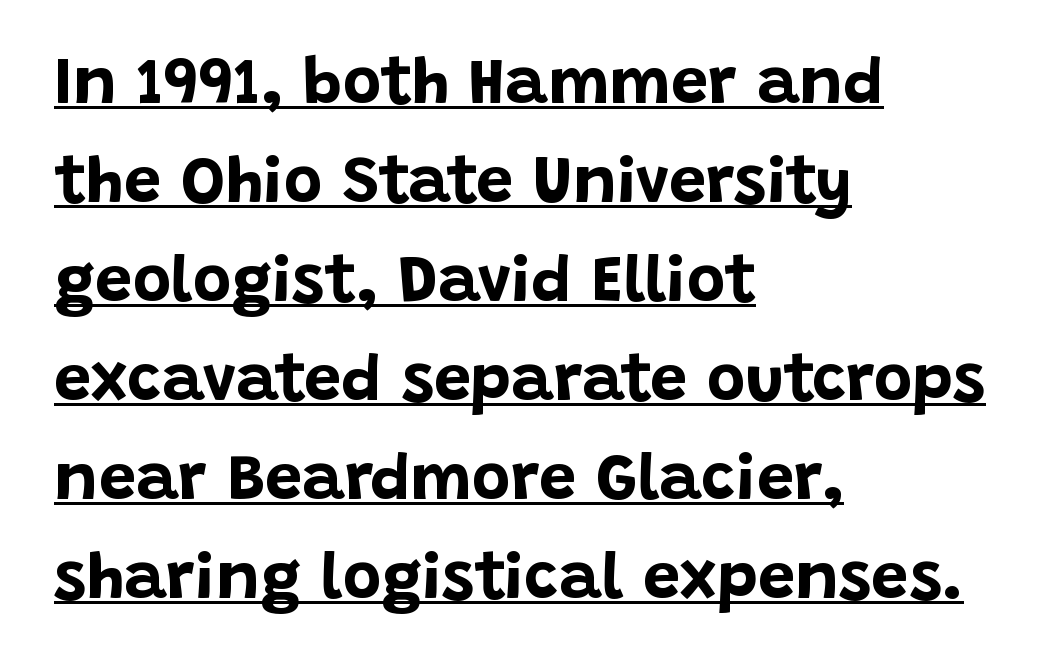
The paragraph has a hard left edge and a soft right edge. A baseline rule has been typeset under these characters. A typesetter would mark this as roman, not italic. Nope, no serifs anywhere on these letters. Proportional: the letters do not fall into vertical columns.
